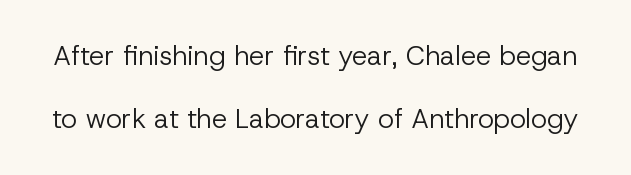
Q: Is the text bold? A: No.
Q: Is the text italic (slanted)? A: No, it is upright.
Q: Is the text underlined? A: No.
Q: Is the spacing between letters normal or unusually wide? A: Normal.
Q: Is the spacing between lines tight, normal or loose? A: Loose.
